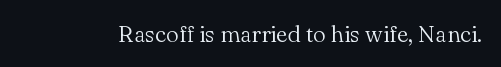
{"italic": "no", "bold": "no", "underline": "no", "letter_spacing": "normal", "letter_spacing_em": 0.0, "glyph_px": 23}
